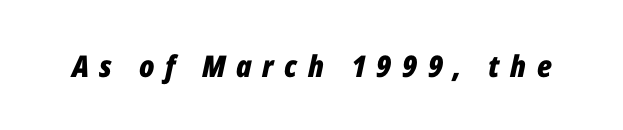
Compared with ordinary roman type, these characters are visibly tilted. Only glyphs here, with clear space below each row. Think of a printed novel: that variable character pitch is what you see here. The line texture is sparse and dotted thanks to wide tracking. Emphasis by weight is at full strength: bold.
